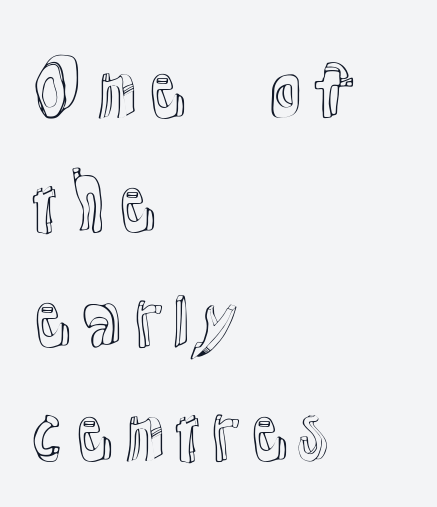
Q: Is the text italic (slanted)? A: No, it is upright.
Q: Is the text underlined? A: No.
Q: How is the paragraph aligned? A: Left-aligned.
Q: Is the spacing between letters normal or unusually wide? A: Normal.
Q: Is the spacing between lines tight, normal or loose? A: Normal.
Q: Width (condensed, normal, or wide)? A: Normal.
Q: x-height? A: Medium.
Q: Monospaced? A: No.
